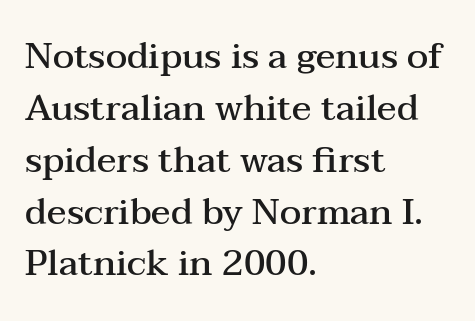
Tall strokes in this sample are plumb rather than angled. Does the copy run flush right? No — it runs flush left. Normally led — the rows are evenly, conventionally spaced. The typesetting leans somewhat heavy: a semibold. The face used here is seriffed, in the tradition of book romans.
